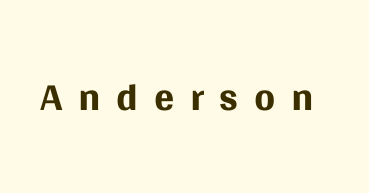
The image shows 60 px regular-weight sans-serif type, upright; set unusually wide letter spacing (+0.26 em), not underlined; medium stroke contrast and a large x-height.
